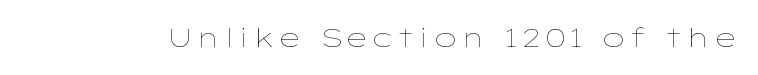
On a weight scale, this lands at 450 or below. The gap between lines stays unmarked. Notice how the stems are strictly vertical — no italics here.
